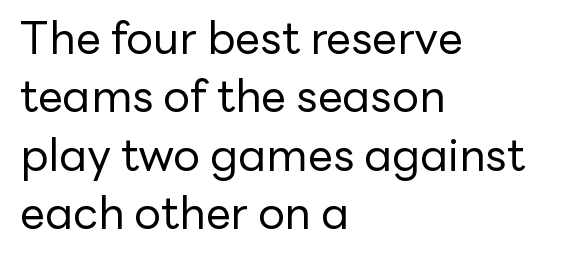
Quick note: interline space is typical. Each letter's strokes conclude bluntly, with no projecting serifs. Every character sits straight up, as roman type does. Where is the straight margin? On the left. Bold? No — there's no thickening of the strokes.
